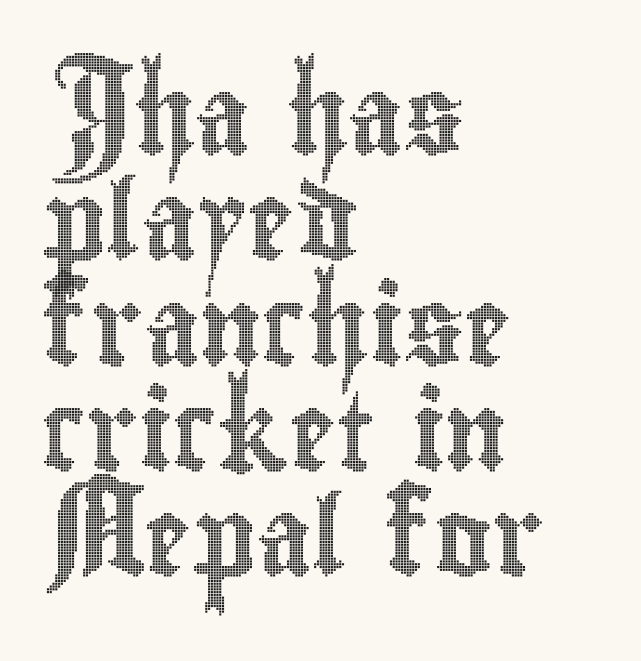
Q: Is the text italic (slanted)? A: No, it is upright.
Q: Is the text underlined? A: No.
Q: How is the paragraph aligned? A: Left-aligned.
Q: Is the spacing between letters normal or unusually wide? A: Normal.
Q: Is the spacing between lines tight, normal or loose? A: Normal.
Q: Width (condensed, normal, or wide)? A: Condensed.
Q: x-height? A: Small.
Q: Monospaced? A: No.
